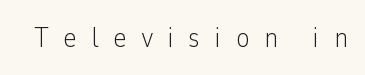
This is roman type, the default non-slanted kind. The characters are drawn with everyday or finer stroke widths. The string is rendered with underlining switched off. What kind of face is this? One without serifs — a sans.
